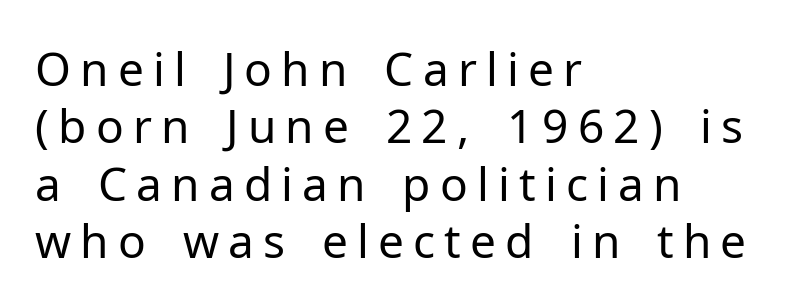
The rag falls on the right side of this text block. This sample uses a sans-serif face. Do the characters align in a grid? No, the font is proportional. Every stem runs plumb, perpendicular to the baseline. The space beneath each line is pristine and unruled.
